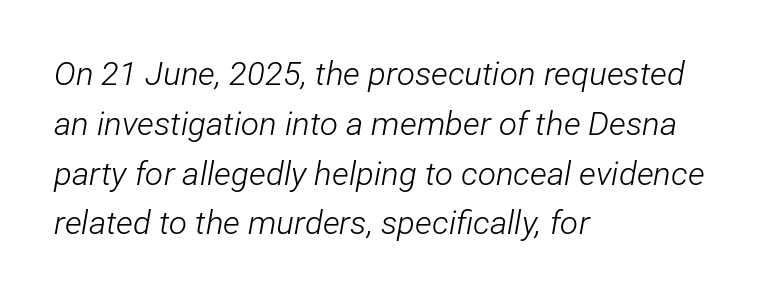
The image shows 33 px light, condensed type, italic (leaning right); set left-aligned, normal line spacing (1.51x), normal letter spacing, not underlined; low stroke contrast and a medium x-height.
